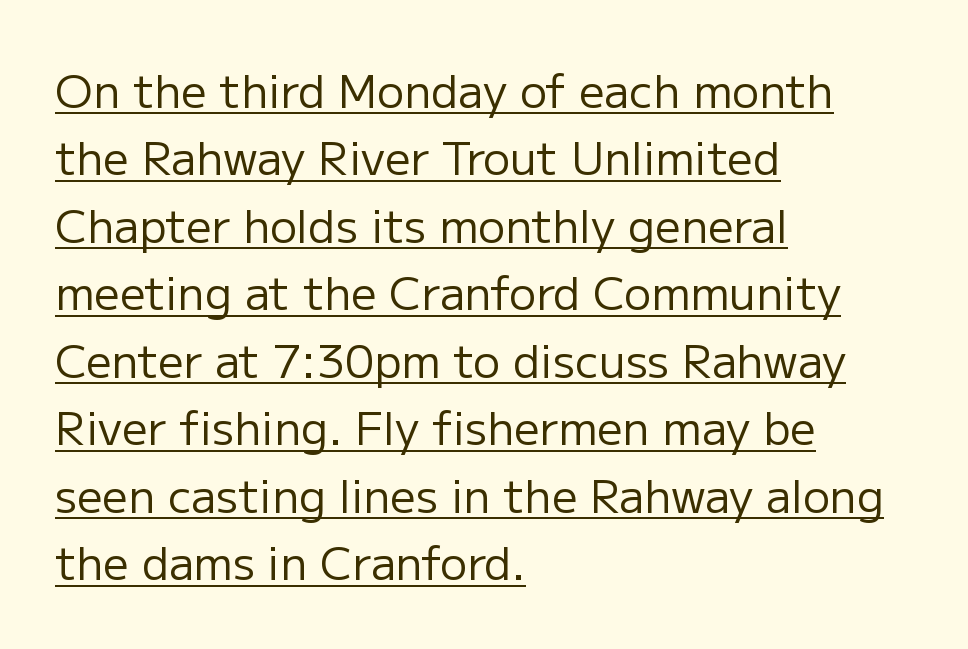
Q: Is the text bold? A: No.
Q: Is the text italic (slanted)? A: No, it is upright.
Q: Is the typeface a serif or a sans-serif typeface? A: Sans-serif.
Q: Is the text underlined? A: Yes.
Q: How is the paragraph aligned? A: Left-aligned.
Q: Is the spacing between letters normal or unusually wide? A: Normal.
Q: Is the spacing between lines tight, normal or loose? A: Normal.
Q: Width (condensed, normal, or wide)? A: Normal.
Q: Stroke contrast? A: Low.
Q: x-height? A: Medium.
Q: Monospaced? A: No.
